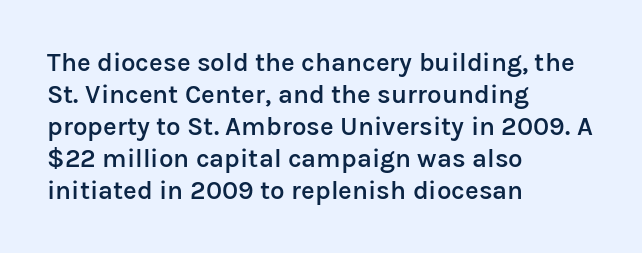
{"italic": "no", "bold": "semi", "underline": "no", "align": "left", "line_spacing_ratio": 1.23, "letter_spacing": "normal", "letter_spacing_em": 0.0, "glyph_px": 26}
